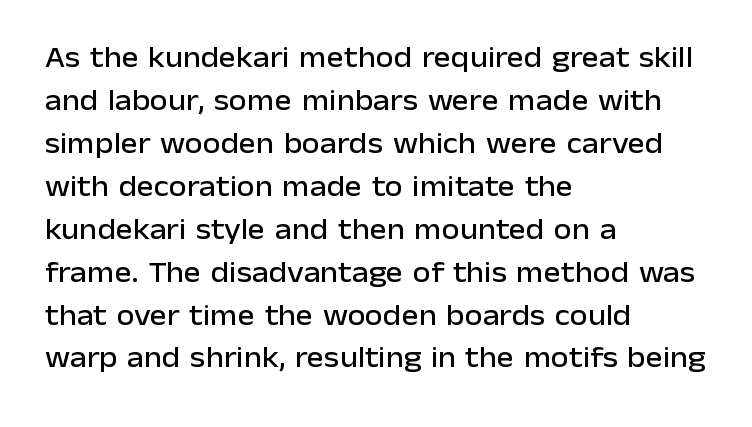
The image shows 29 px sans-serif type, upright; set left-aligned, normal line spacing (1.48x), normal letter spacing, not underlined; low stroke contrast and a medium x-height.
